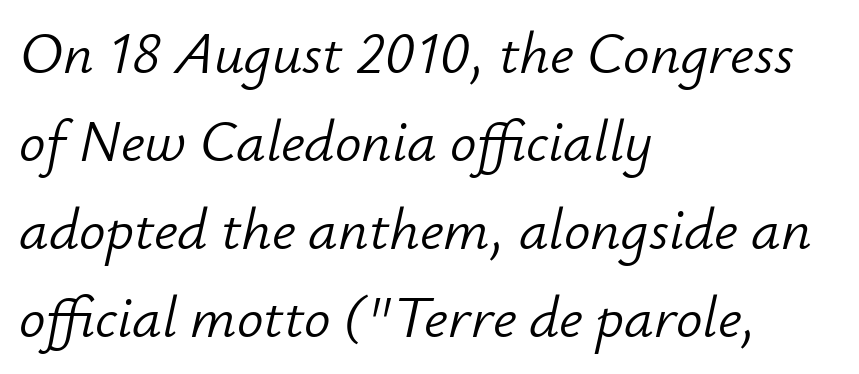
The image shows 59 px light type, italic (leaning right); set left-aligned, normal line spacing (1.49x), normal letter spacing, not underlined; low stroke contrast and a small x-height.
